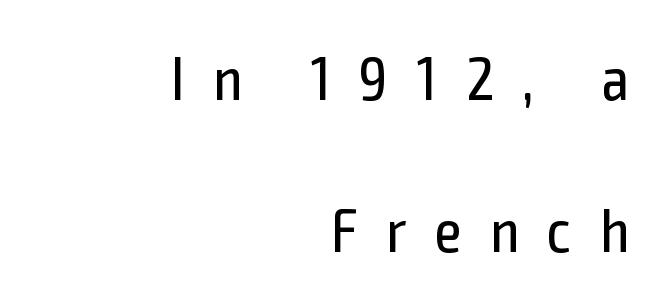
Q: Is the text bold? A: No.
Q: Is the text italic (slanted)? A: No, it is upright.
Q: Is the typeface a serif or a sans-serif typeface? A: Sans-serif.
Q: Is the text underlined? A: No.
Q: How is the paragraph aligned? A: Right-aligned.
Q: Is the spacing between letters normal or unusually wide? A: Unusually wide.
Q: Is the spacing between lines tight, normal or loose? A: Loose.
Q: Width (condensed, normal, or wide)? A: Condensed.
Q: x-height? A: Medium.
Q: Monospaced? A: No.
